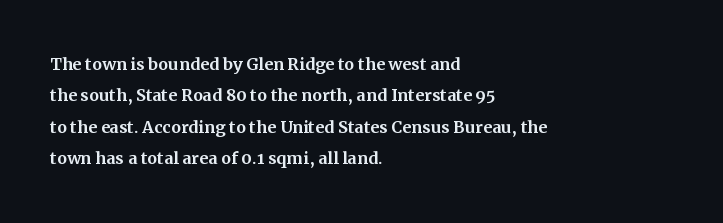
Quick note: underline off. Interline gaps are of average width in this sample. Notice how the stems are strictly vertical — no italics here. How are the letters spaced? Ordinarily, with no added tracking. The lines are quadded left.
